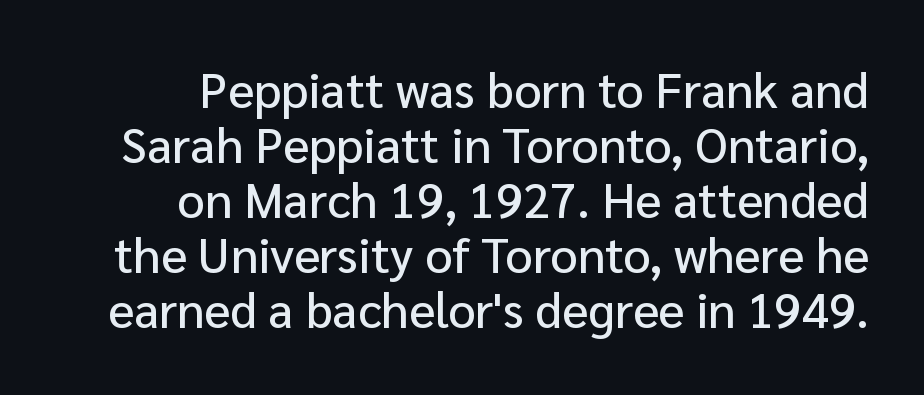
Notice how the stems are strictly vertical — no italics here. The words here are not underlined. Varying glyph widths throughout — classic text-font behaviour. Rows of type sit shoulder to shoulder in the vertical direction.
